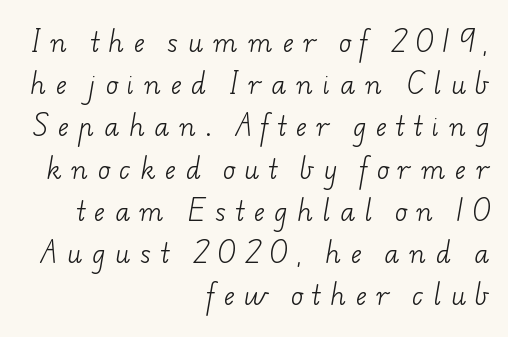
The image shows 25 px text type; set right-aligned, normal line spacing (1.69x), unusually wide letter spacing (+0.4 em), not underlined.
